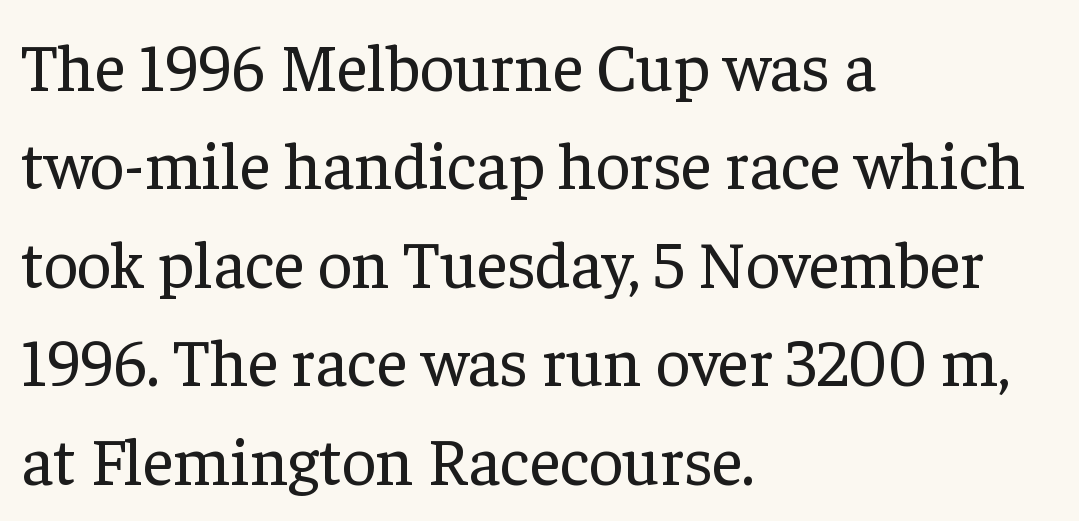
The image shows 67 px regular-weight serif type, upright; set left-aligned, normal line spacing (1.47x), normal letter spacing, not underlined; low stroke contrast and a medium x-height.
